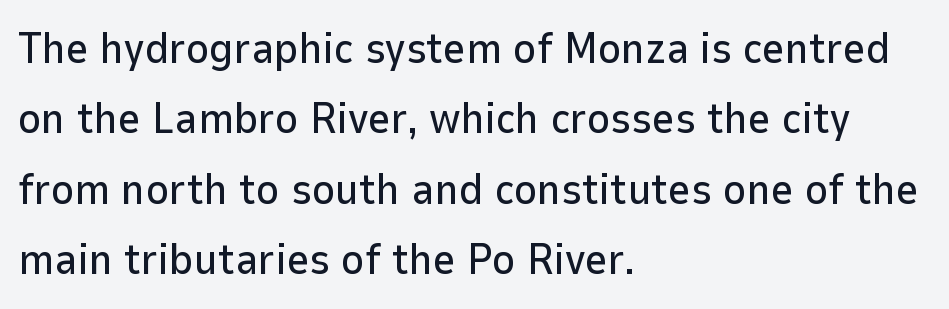
Horizontal bands of white between lines are of average thickness. No extra tracking has been applied to these lines. The text was rendered using a sans face with plain stroke endings. The text block is weighted toward the left margin, trailing off unevenly rightward. Varying glyph widths throughout — classic text-font behaviour. Quick note: not italic, upright.
